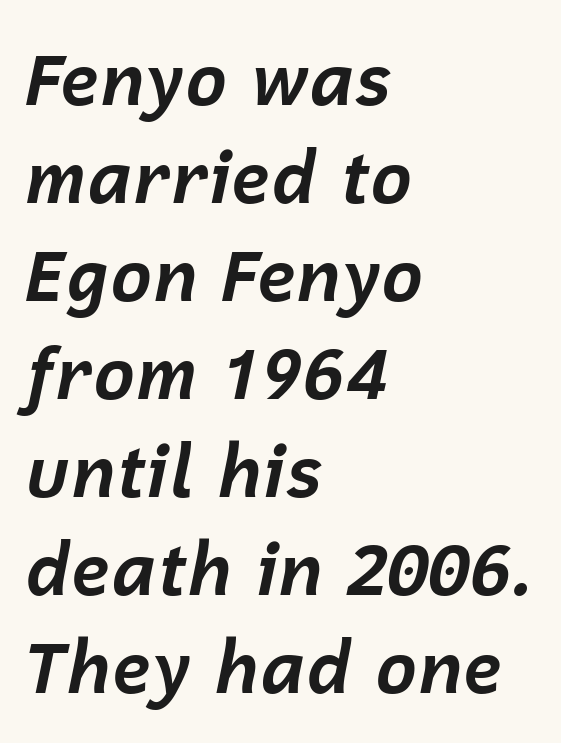
{"italic": "yes", "lean": "right", "slant_degrees": 12, "bold": "yes", "weight": "bold", "width": "normal", "stroke_contrast": "low", "x_height": "medium", "monospaced": "no", "underline": "no", "align": "left", "line_spacing": "normal", "line_spacing_ratio": 1.38, "letter_spacing": "normal", "letter_spacing_em": 0.0, "glyph_px": 71}
